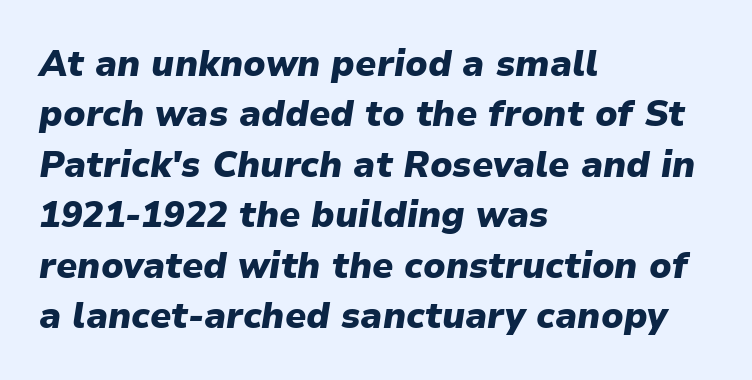
The letters advance in unequal steps, a hallmark of proportional type. The words here are not underlined. The characters look thick and weighty, a clear bold. A classic flush-left, rag-right setting is used for this passage. Tall strokes in this sample are angled rather than plumb.
